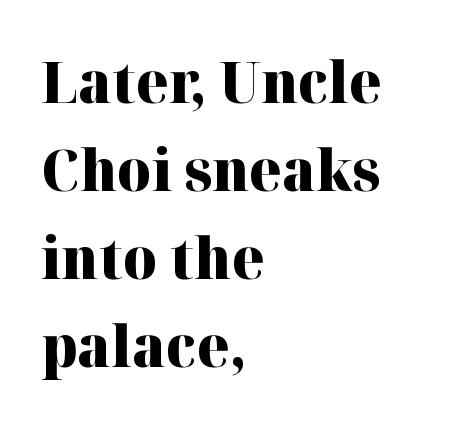
The image shows 58 px heavy serif type, upright; set left-aligned, normal line spacing (1.52x), normal letter spacing, not underlined; high stroke contrast and a medium x-height.
